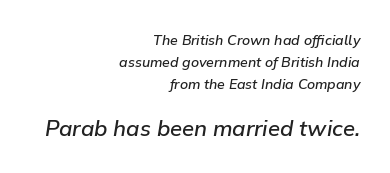
The image shows 22 px text type, italic (leaning right); set right-aligned, normal line spacing (1.56x), normal letter spacing, not underlined; the second (bottom) block is 1.57x larger.
